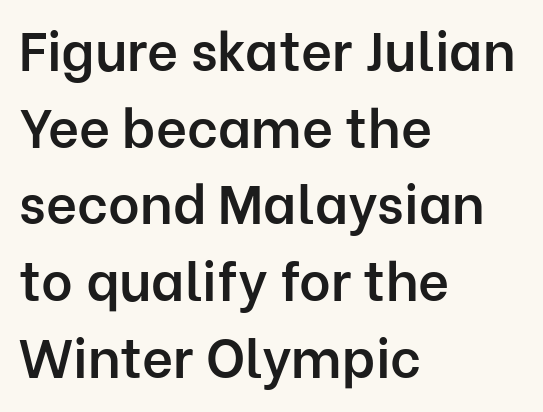
The tracking reads as untouched default to a designer's eye. The passage is arranged the way most books set body copy — flush left. Nobody drew a line under any word here. The block of text has a typical density, with ordinary space between rows. In terms of letterform style, serifs are entirely absent.
